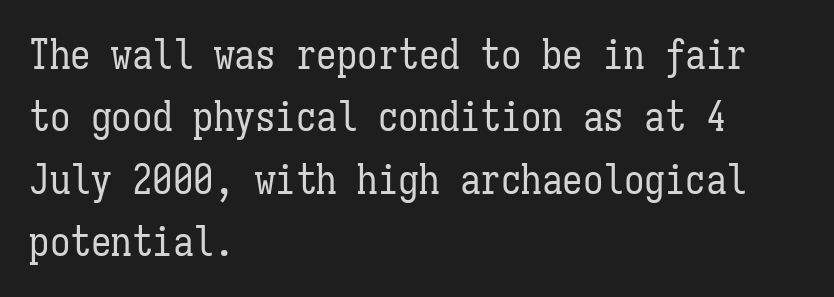
The image shows 41 px regular-weight, condensed type, upright, monospaced; set left-aligned, normal line spacing (1.52x), normal letter spacing, not underlined; low stroke contrast and a medium x-height.
